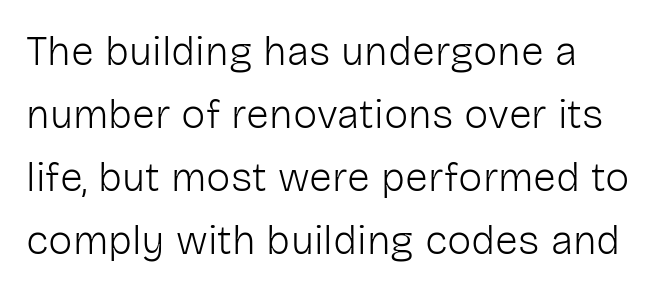
The image shows 41 px light sans-serif type, upright; set normal line spacing (1.54x), normal letter spacing, not underlined; low stroke contrast and a medium x-height.
